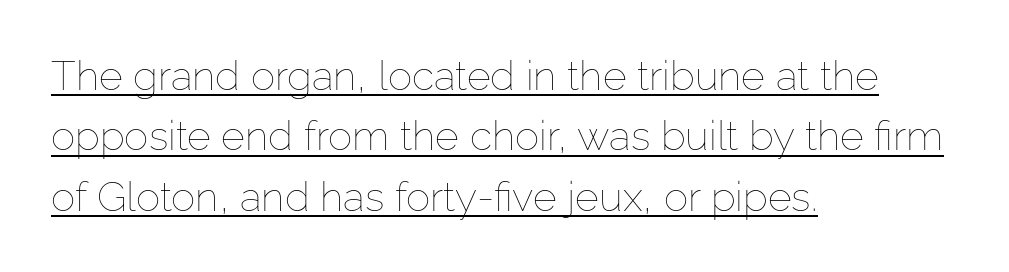
The image shows 41 px thin type, upright; set left-aligned, normal line spacing (1.47x), normal letter spacing, underlined; low stroke contrast and a medium x-height.
